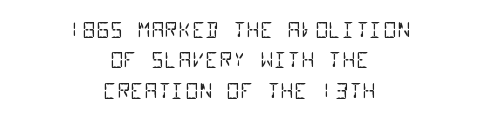
You could call the tracking neutral — neither tight nor loose. A light-to-regular cut is what we see here. The passage is arranged like a title page — every line centered. Students, observe: this is what conventionally led text looks like. The space beneath each line is pristine and unruled.
